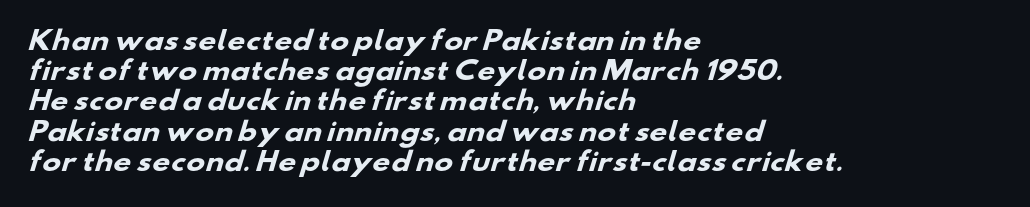
The image shows 25 px bold type; set left-aligned, line spacing 1.21x, normal letter spacing, not underlined.
